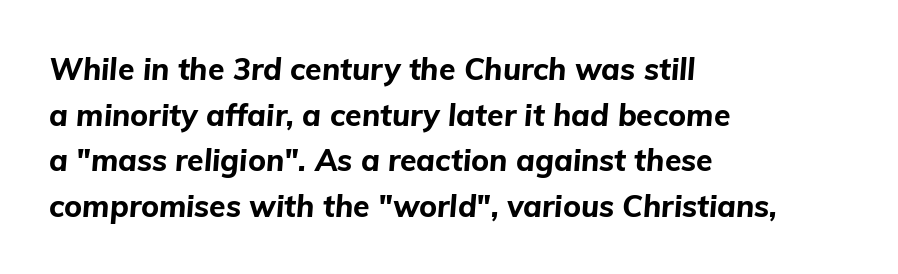
Observe the ordinary spacing: letters are neighbours, not strangers. Alignment: flush left. Tall strokes in this sample are angled rather than plumb. Looks like regular typesetting: each glyph gets only the width it needs. The baseline area is clear. Is the type bold? Yes — the strokes are clearly thick and heavy.
